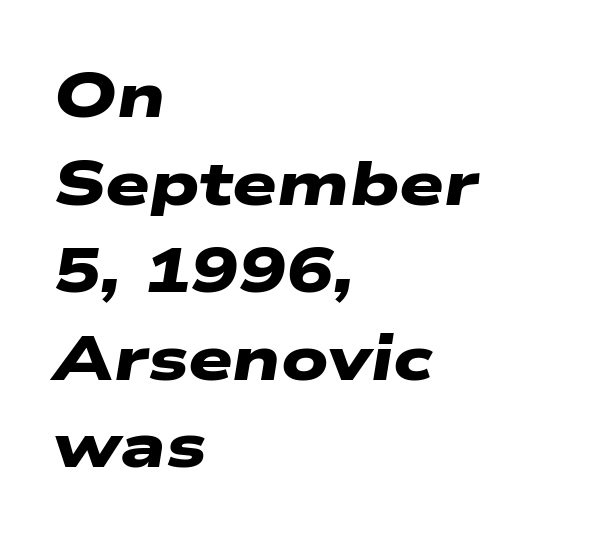
{"serif": "no", "bold": "yes", "weight": "heavy", "width": "wide", "stroke_contrast": "low", "x_height": "medium", "monospaced": "no", "underline": "no", "align": "left", "line_spacing": "normal", "line_spacing_ratio": 1.39, "letter_spacing": "normal", "letter_spacing_em": 0.0, "glyph_px": 63}
